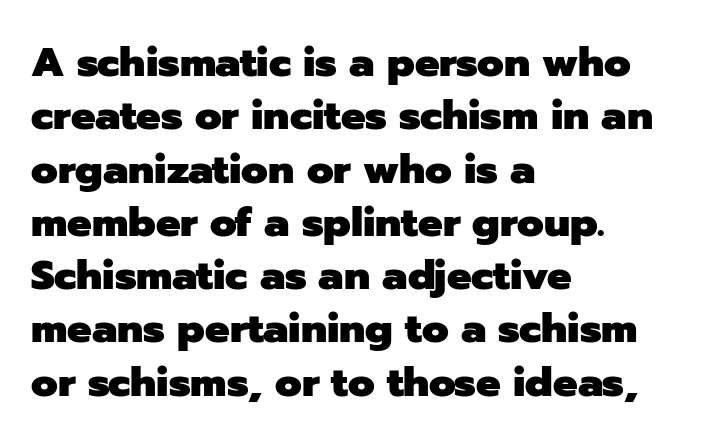
Q: Is the text bold? A: Yes.
Q: Is the text italic (slanted)? A: No, it is upright.
Q: Is the typeface a serif or a sans-serif typeface? A: Sans-serif.
Q: Is the text underlined? A: No.
Q: How is the paragraph aligned? A: Left-aligned.
Q: Is the spacing between letters normal or unusually wide? A: Normal.
Q: Is the spacing between lines tight, normal or loose? A: Normal.
Q: Width (condensed, normal, or wide)? A: Normal.
Q: Stroke contrast? A: Low.
Q: x-height? A: Medium.
Q: Monospaced? A: No.
